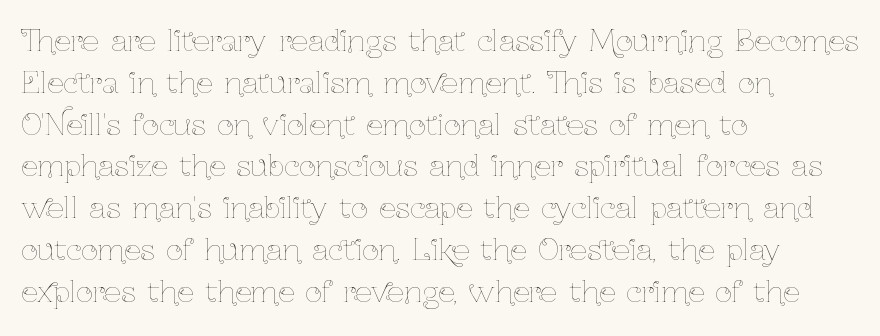
Q: Is the text bold? A: No.
Q: Is the text italic (slanted)? A: No, it is upright.
Q: Is the text underlined? A: No.
Q: How is the paragraph aligned? A: Left-aligned.
Q: Is the spacing between letters normal or unusually wide? A: Normal.
Q: Is the spacing between lines tight, normal or loose? A: Normal.
Q: Width (condensed, normal, or wide)? A: Condensed.
Q: Stroke contrast? A: Low.
Q: x-height? A: Medium.
Q: Monospaced? A: No.
